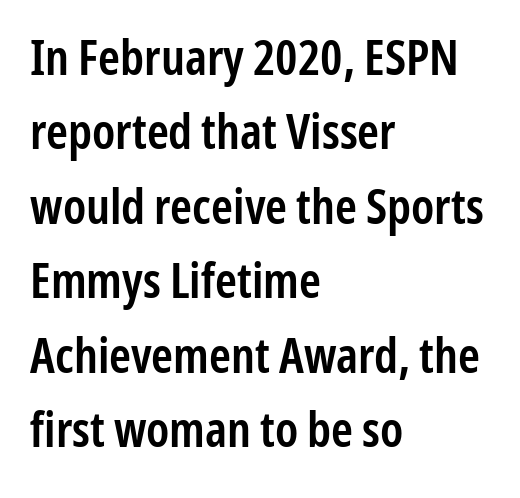
The image shows 49 px semibold, condensed sans-serif type, upright; set left-aligned, normal line spacing (1.52x), normal letter spacing, not underlined; low stroke contrast and a medium x-height.
